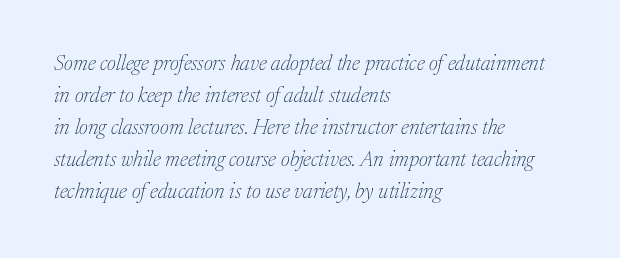
The rendering keeps characters at their native spacing. In CSS terms this would be text-align: left. Anything drawn beneath the words? Only blank space. Looking at the ascenders, they clearly lean. Is there much room between lines? A standard amount, neither cramped nor airy.
